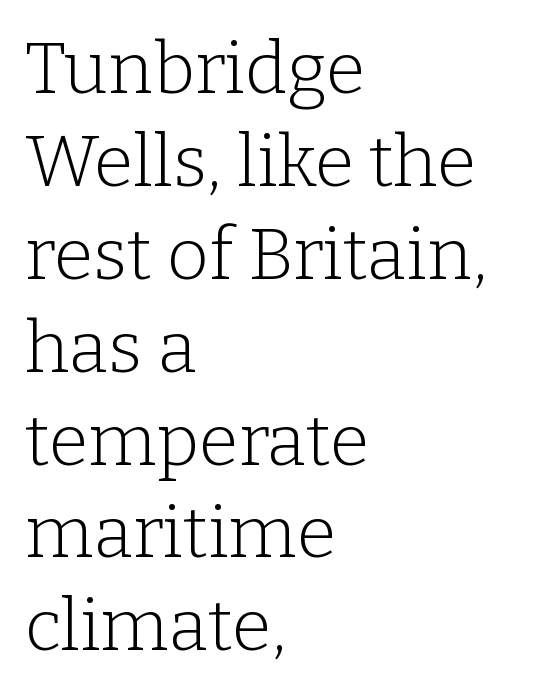
The image shows 72 px light serif type, upright; set left-aligned, normal line spacing (1.29x), normal letter spacing, not underlined; low stroke contrast and a medium x-height.
